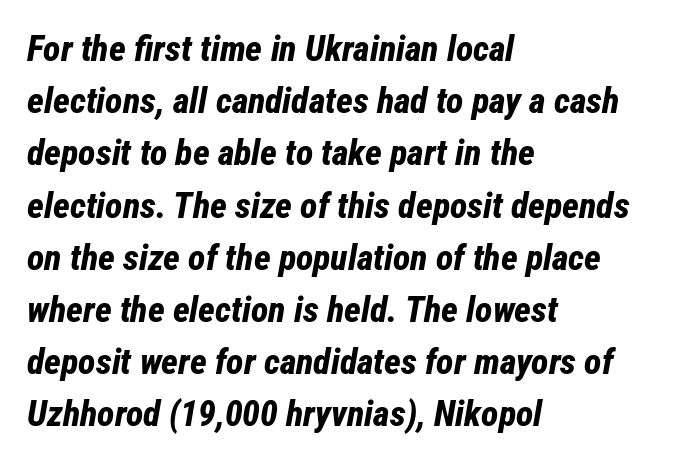
Q: Is the text bold? A: Yes.
Q: Is the text italic (slanted)? A: Yes, it leans right by about 12 degrees.
Q: Is the text underlined? A: No.
Q: How is the paragraph aligned? A: Left-aligned.
Q: Is the spacing between letters normal or unusually wide? A: Normal.
Q: Is the spacing between lines tight, normal or loose? A: Normal.
Q: Width (condensed, normal, or wide)? A: Condensed.
Q: Stroke contrast? A: Low.
Q: x-height? A: Medium.
Q: Monospaced? A: No.
